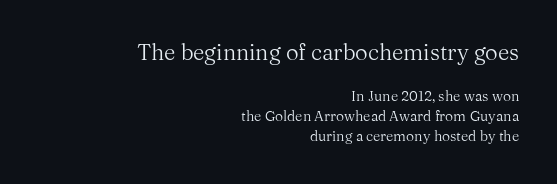
Q: Is the text bold? A: No.
Q: Is the text italic (slanted)? A: No, it is upright.
Q: Is the text underlined? A: No.
Q: How is the paragraph aligned? A: Right-aligned.
Q: Is the spacing between letters normal or unusually wide? A: Normal.
Q: Is the spacing between lines tight, normal or loose? A: Normal.
Q: Which block of text is set in a larger size, the first (top) or the second (bottom)? A: The first (top) one.
